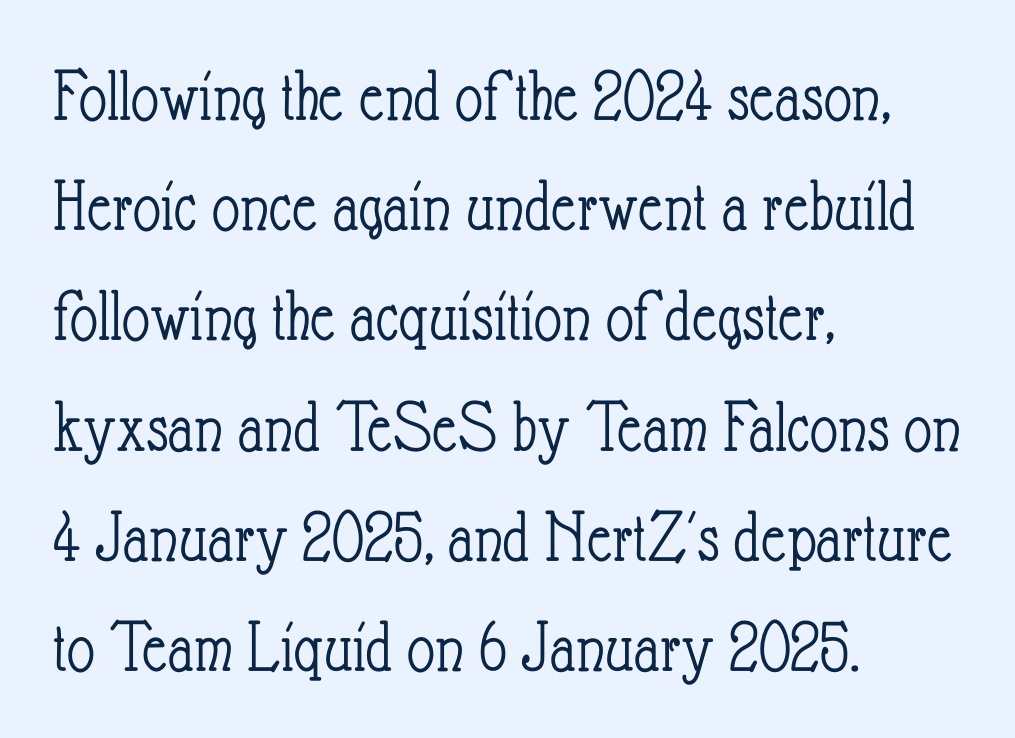
Q: Is the text bold? A: No.
Q: Is the text italic (slanted)? A: No, it is upright.
Q: Is the text underlined? A: No.
Q: How is the paragraph aligned? A: Left-aligned.
Q: Is the spacing between letters normal or unusually wide? A: Normal.
Q: Is the spacing between lines tight, normal or loose? A: Normal.
Q: Width (condensed, normal, or wide)? A: Condensed.
Q: Stroke contrast? A: Low.
Q: x-height? A: Small.
Q: Monospaced? A: No.
